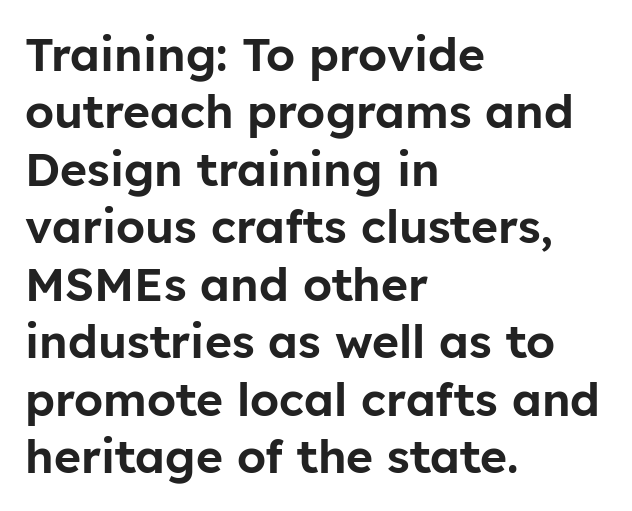
The image shows 46 px sans-serif type, upright; set left-aligned, normal line spacing (1.25x), normal letter spacing, not underlined; low stroke contrast and a medium x-height.
